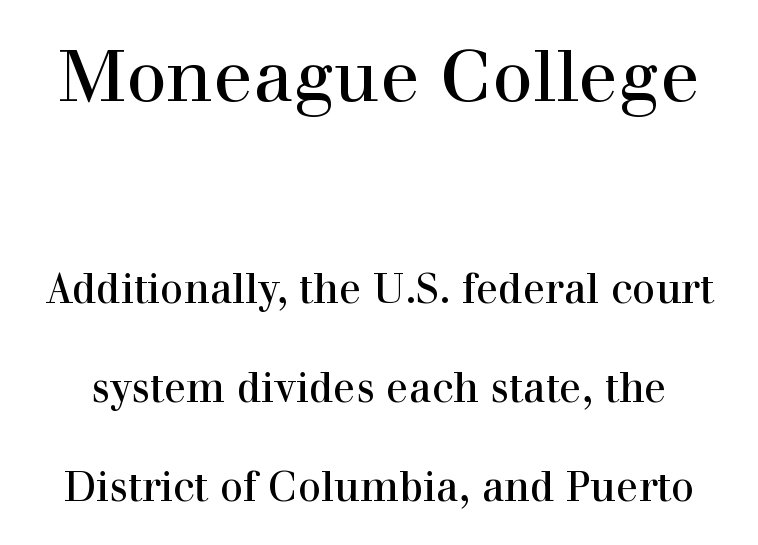
The image shows 72 px serif type, upright; set loose line spacing (2.42x), normal letter spacing, not underlined; the first (top) block is 1.76x larger; a medium x-height.
